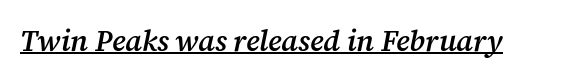
Stroke terminals: seriffed. This rendering leaves character spacing at its baseline value. The sample has been set in demibold, a notch under bold. The lettering tilts uniformly, giving the passage an italic look.
